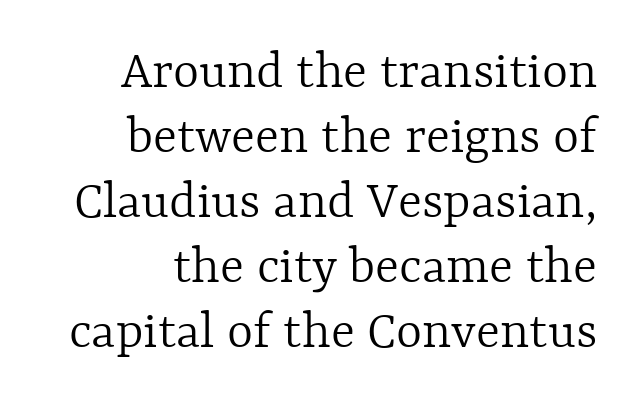
Q: Is the text bold? A: No.
Q: Is the text italic (slanted)? A: No, it is upright.
Q: Is the text underlined? A: No.
Q: How is the paragraph aligned? A: Right-aligned.
Q: Is the spacing between letters normal or unusually wide? A: Normal.
Q: Width (condensed, normal, or wide)? A: Normal.
Q: x-height? A: Medium.
Q: Monospaced? A: No.
